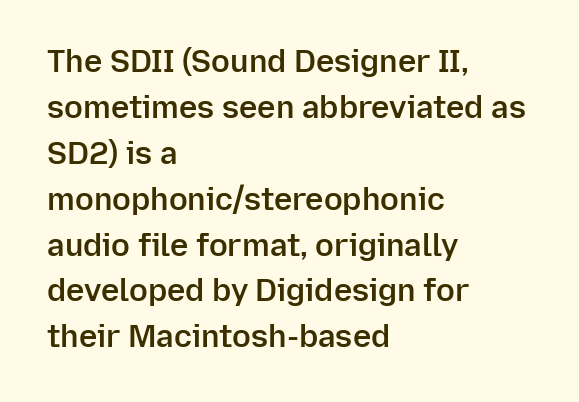
The image shows 31 px semibold sans-serif type, upright; set left-aligned, normal line spacing (1.48x), normal letter spacing, not underlined; low stroke contrast and a medium x-height.
